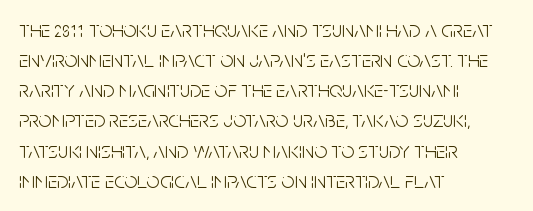
{"italic": "no", "bold": "no", "underline": "no", "align": "left", "line_spacing": "normal", "line_spacing_ratio": 1.31, "letter_spacing": "normal", "letter_spacing_em": 0.0, "glyph_px": 23}
